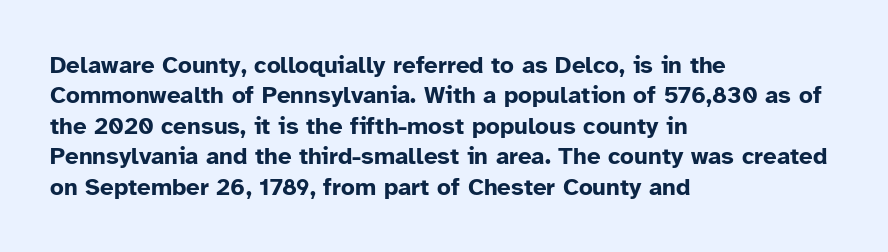
The glyphs are unaccompanied by any horizontal stroke below them. The leading is moderate, giving the passage an even texture. Left-aligned paragraph, ragged on the right. A full-strength bold gives these letters their thick strokes. This sample uses an upright cut, with every glyph sitting square on the baseline.
